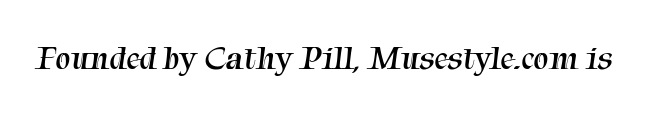
Short note: letters normally spaced. Clear beneath every line of the passage. Do the characters align in a grid? No, the font is proportional. Is this a sans? No — the strokes have serifs. Letters have the restrained weight of plain body copy at most.
